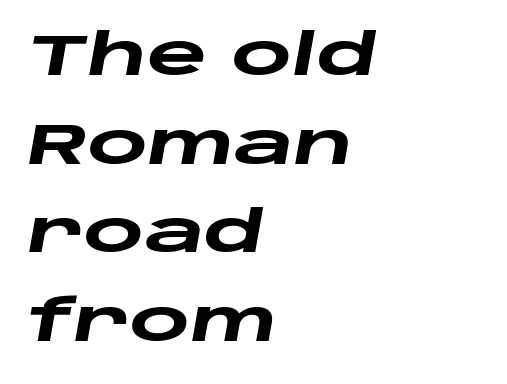
The letterforms sit shoulder to shoulder at normal distance. These lines sit exactly where default settings would place them. What weight is shown? A full bold with thick strokes. You can tell it's italic because the verticals aren't actually vertical. The area under the type is left untouched.
